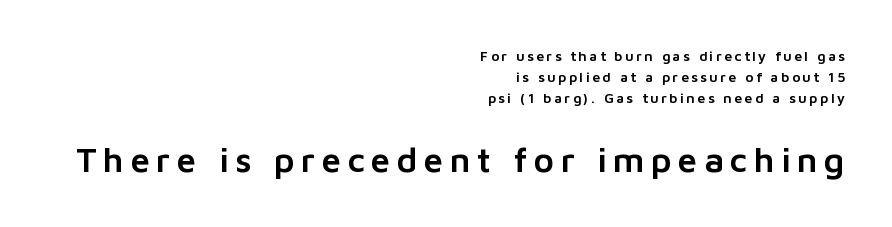
The glyphs are unaccompanied by any horizontal stroke below them. Type size steps up from the first block to the second. A flush-right, rag-left setting is used for this passage. Each letter's strokes conclude bluntly, with no projecting serifs. Each new line begins a customary step beneath the previous one.
